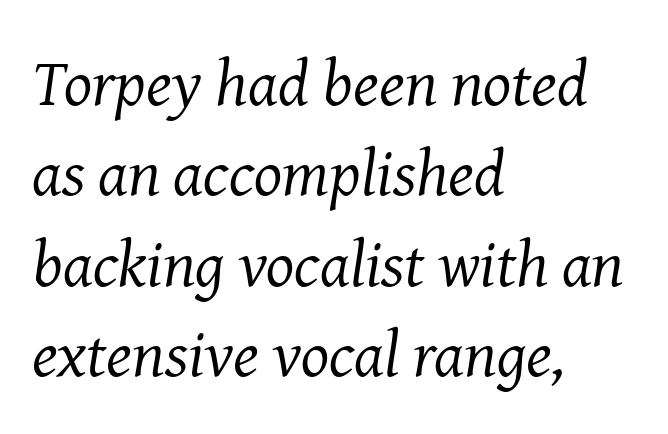
{"serif": "yes", "italic": "yes", "lean": "right", "slant_degrees": 8, "bold": "no", "weight": "regular", "width": "normal", "stroke_contrast": "medium", "x_height": "medium", "monospaced": "no", "underline": "no", "align": "left", "line_spacing": "normal", "line_spacing_ratio": 1.37, "letter_spacing": "normal", "letter_spacing_em": 0.0, "glyph_px": 66}
